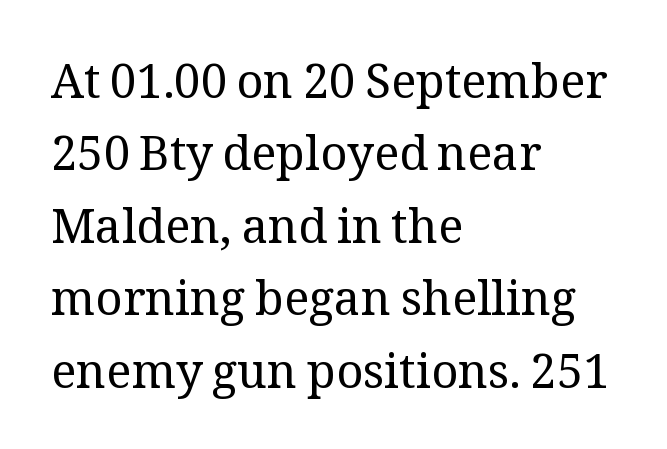
Q: Is the text bold? A: No.
Q: Is the text italic (slanted)? A: No, it is upright.
Q: Is the typeface a serif or a sans-serif typeface? A: Serif.
Q: Is the text underlined? A: No.
Q: How is the paragraph aligned? A: Left-aligned.
Q: Is the spacing between letters normal or unusually wide? A: Normal.
Q: Is the spacing between lines tight, normal or loose? A: Normal.
Q: Width (condensed, normal, or wide)? A: Normal.
Q: Stroke contrast? A: Medium.
Q: x-height? A: Medium.
Q: Monospaced? A: No.
